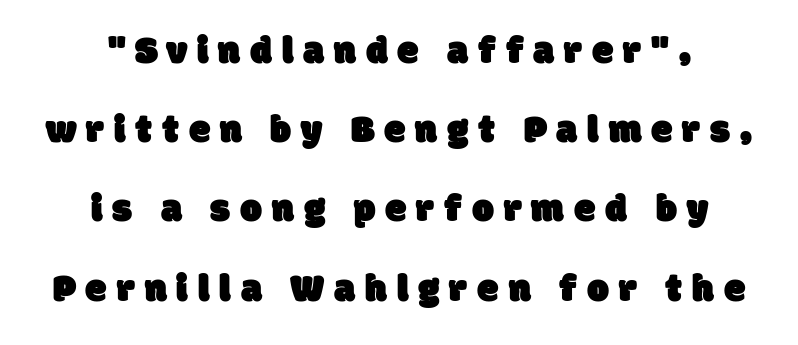
Q: Is the typeface a serif or a sans-serif typeface? A: Sans-serif.
Q: Is the text underlined? A: No.
Q: How is the paragraph aligned? A: Centered.
Q: Is the spacing between letters normal or unusually wide? A: Unusually wide.
Q: Is the spacing between lines tight, normal or loose? A: Loose.
Q: Width (condensed, normal, or wide)? A: Normal.
Q: Stroke contrast? A: Low.
Q: x-height? A: Large.
Q: Monospaced? A: No.
